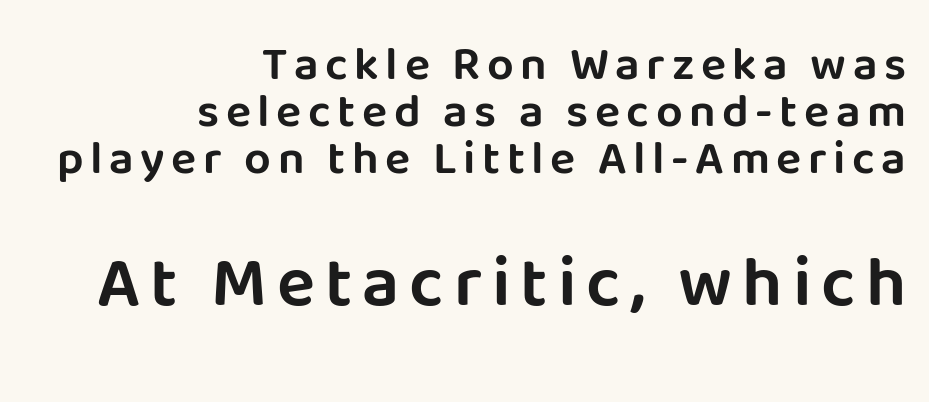
{"serif": "no", "italic": "no", "width": "normal", "stroke_contrast": "low", "x_height": "large", "monospaced": "no", "underline": "no", "align": "right", "line_spacing": "tight", "line_spacing_ratio": 1.0, "larger_block": "second", "size_ratio": 1.51, "glyph_px": 71}
